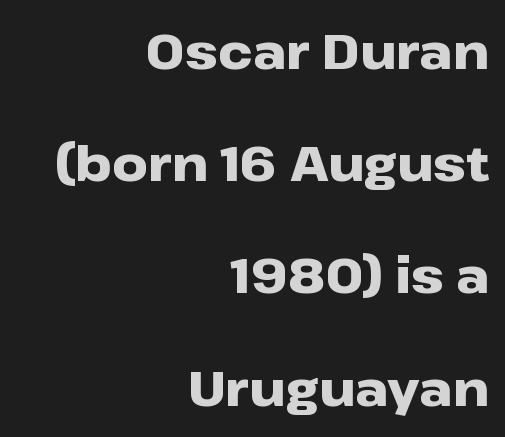
Each letter keeps its own natural width here, so spacing adapts to shape. No word sits above an underline. Horizontally, the lines are justified to the trailing edge only. A typesetter would label this face a sans.
